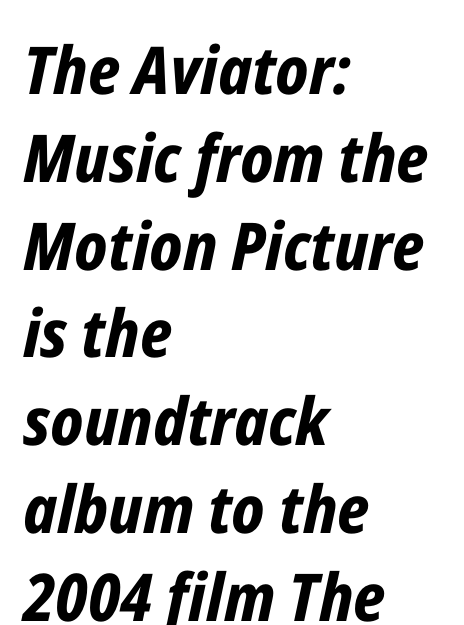
{"italic": "yes", "lean": "right", "slant_degrees": 12, "bold": "yes", "weight": "bold", "width": "condensed", "stroke_contrast": "low", "x_height": "medium", "monospaced": "no", "underline": "no", "align": "left", "line_spacing": "normal", "line_spacing_ratio": 1.33, "letter_spacing": "normal", "letter_spacing_em": 0.0, "glyph_px": 66}
